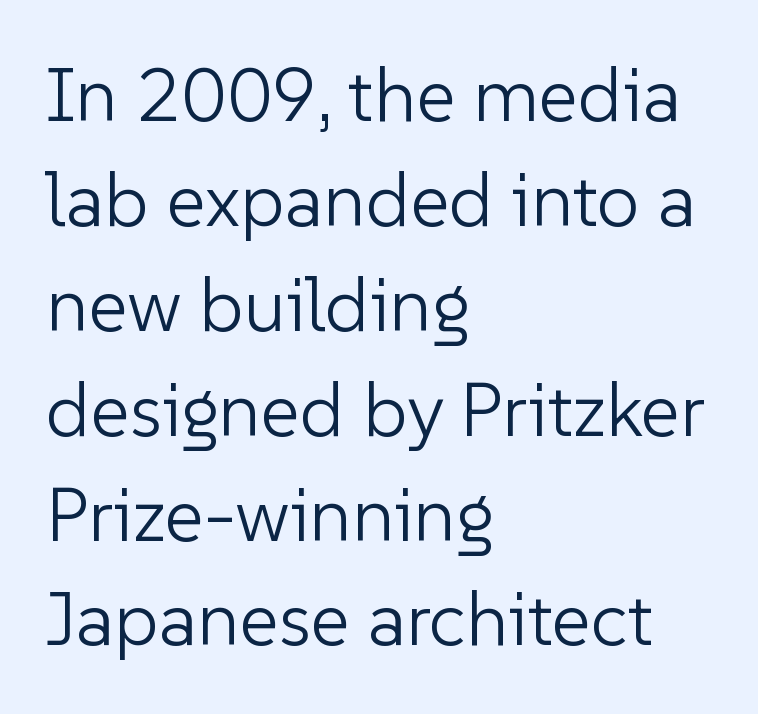
The image shows 76 px light sans-serif type, upright; set left-aligned, normal line spacing (1.38x), normal letter spacing, not underlined; low stroke contrast and a medium x-height.
